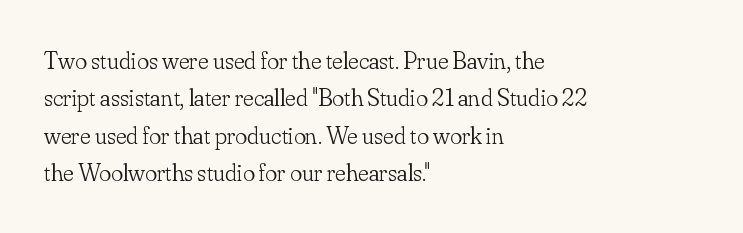
Q: Is the text bold? A: No.
Q: Is the text italic (slanted)? A: No, it is upright.
Q: Is the text underlined? A: No.
Q: How is the paragraph aligned? A: Left-aligned.
Q: Is the spacing between letters normal or unusually wide? A: Normal.
Q: Is the spacing between lines tight, normal or loose? A: Normal.
